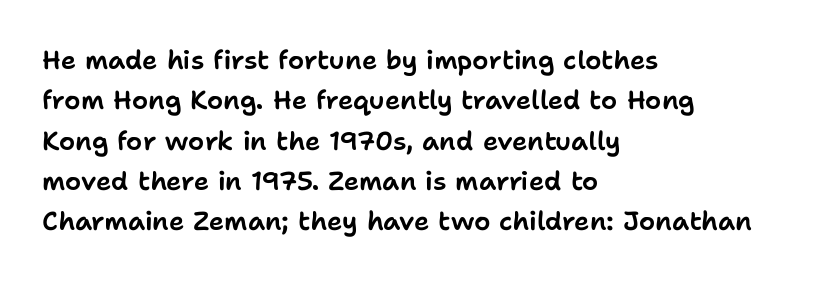
{"italic": "no", "underline": "no", "align": "left", "line_spacing": "normal", "line_spacing_ratio": 1.55, "letter_spacing": "normal", "letter_spacing_em": 0.0, "glyph_px": 26}
